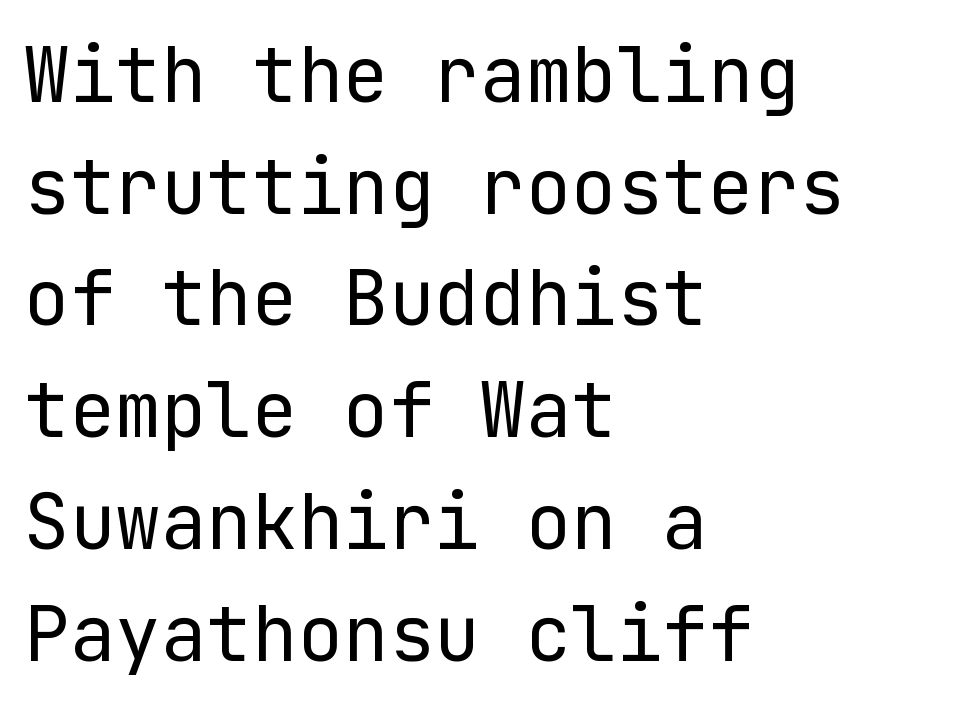
Q: Is the text bold? A: No.
Q: Is the text italic (slanted)? A: No, it is upright.
Q: Is the typeface a serif or a sans-serif typeface? A: Sans-serif.
Q: Is the text underlined? A: No.
Q: How is the paragraph aligned? A: Left-aligned.
Q: Is the spacing between letters normal or unusually wide? A: Normal.
Q: Is the spacing between lines tight, normal or loose? A: Normal.
Q: Width (condensed, normal, or wide)? A: Normal.
Q: Stroke contrast? A: Low.
Q: x-height? A: Medium.
